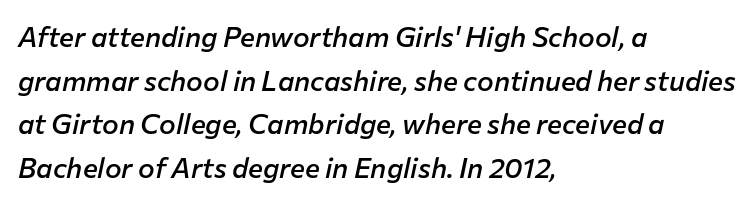
Quick note: interline space is typical. This rendering leaves character spacing at its baseline value. Compared with a centered layout, this one pins lines to the left instead. This sample uses an oblique cut, with every glyph tilted off the vertical. These lines are rendered in a variable-pitch font.
